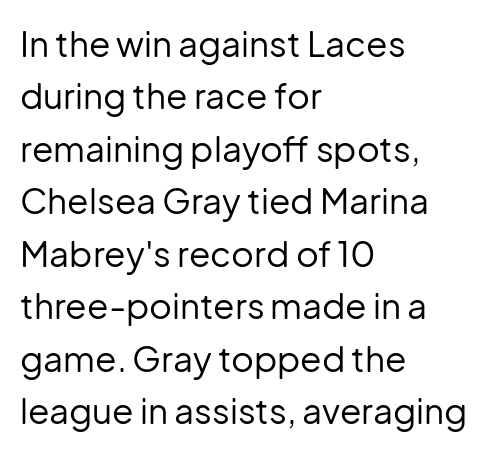
This rendering features lettering with no underline. A typesetter would call this proportional, since set widths differ per character. Line spacing here is normal. The type sits square on the baseline with zero lean.
